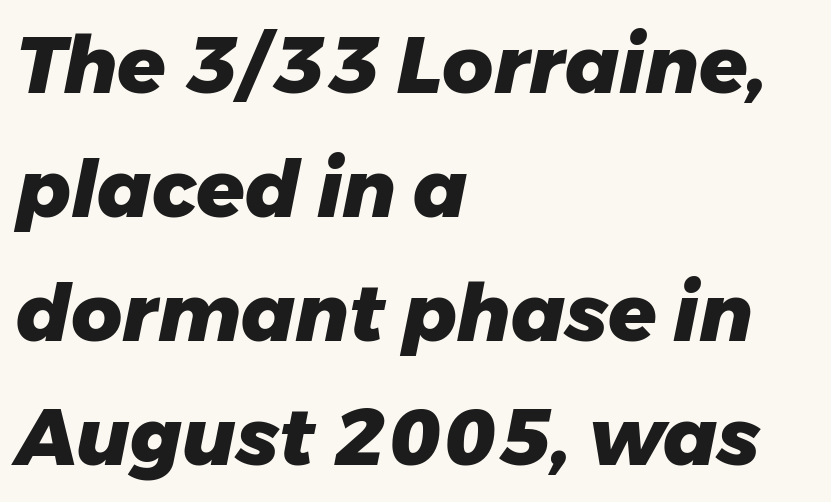
Vertical spacing — default. Anything drawn beneath the words? Only blank space. These lines stack with their left ends in a neat column. This sample uses an oblique cut, with every glyph tilted off the vertical. Students, this is bold: see how much ink each stroke carries.
